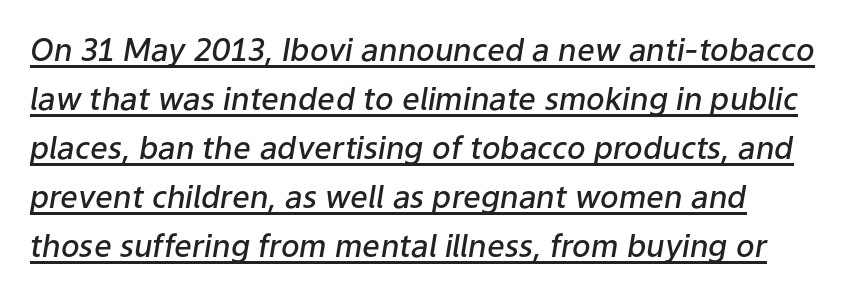
Q: Is the text bold? A: Semi-bold.
Q: Is the text italic (slanted)? A: Yes, it leans right by about 9 degrees.
Q: Is the text underlined? A: Yes.
Q: Is the spacing between letters normal or unusually wide? A: Normal.
Q: Is the spacing between lines tight, normal or loose? A: Normal.
Q: Width (condensed, normal, or wide)? A: Normal.
Q: Stroke contrast? A: Low.
Q: x-height? A: Medium.
Q: Monospaced? A: No.
